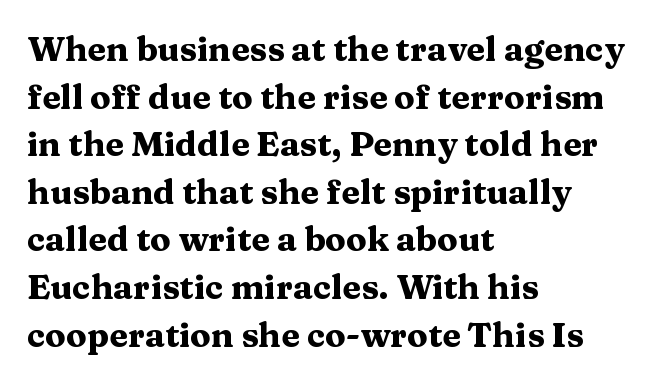
{"serif": "yes", "italic": "no", "bold": "yes", "weight": "heavy", "width": "wide", "stroke_contrast": "medium", "x_height": "medium", "monospaced": "no", "underline": "no", "align": "left", "line_spacing": "normal", "line_spacing_ratio": 1.4, "letter_spacing": "normal", "letter_spacing_em": 0.0, "glyph_px": 34}
